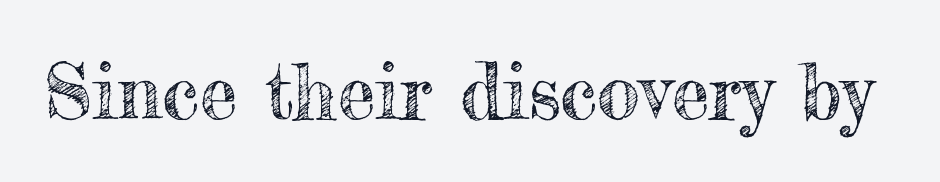
Q: Is the text italic (slanted)? A: No, it is upright.
Q: Is the text underlined? A: No.
Q: Is the spacing between letters normal or unusually wide? A: Normal.
Q: Width (condensed, normal, or wide)? A: Normal.
Q: x-height? A: Small.
Q: Monospaced? A: No.
